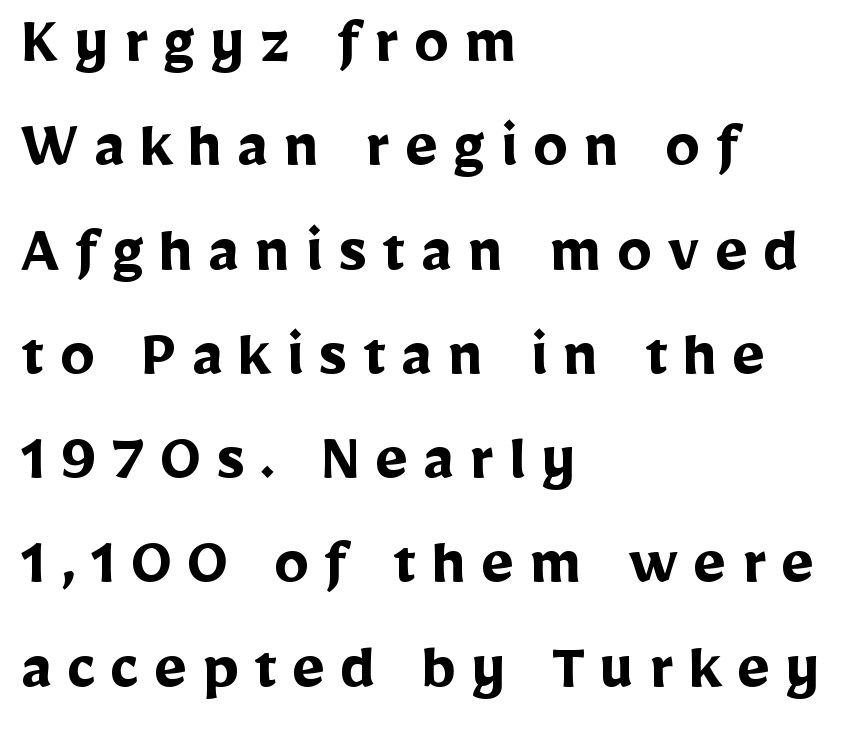
Nobody drew a line under any word here. Quick note: interline space is typical. This is sans-serif lettering, the kind often seen on screens and signage. What stands out about the letter spacing? Its width — letters are far apart. Look at the stroke-to-counter ratio: heavy, a bold. Character widths vary here, with narrow letters taking less room than wide ones.
